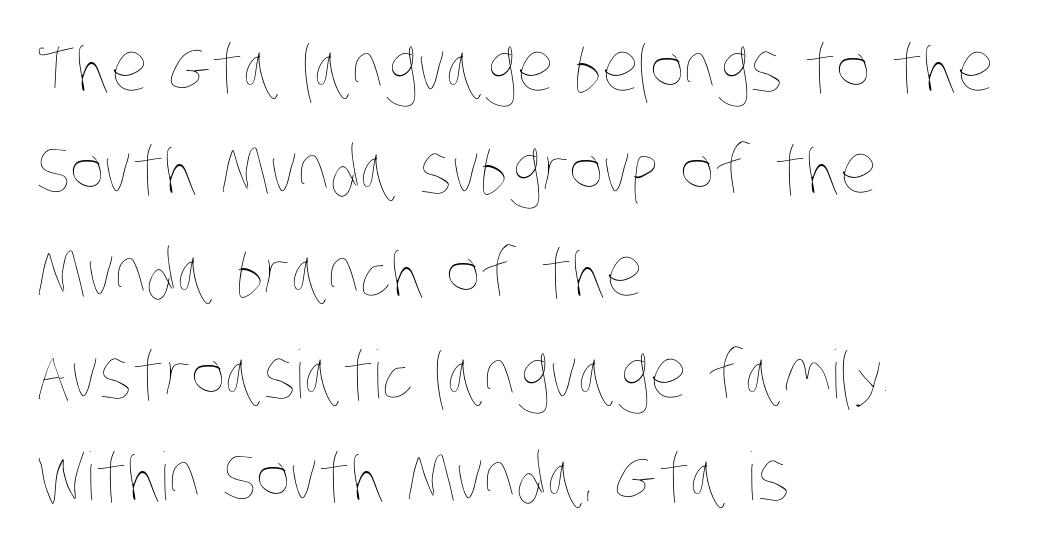
{"bold": "no", "weight": "thin", "width": "condensed", "stroke_contrast": "low", "x_height": "large", "monospaced": "no", "underline": "no", "align": "left", "line_spacing": "normal", "line_spacing_ratio": 1.55, "letter_spacing": "normal", "letter_spacing_em": 0.0, "glyph_px": 66}
